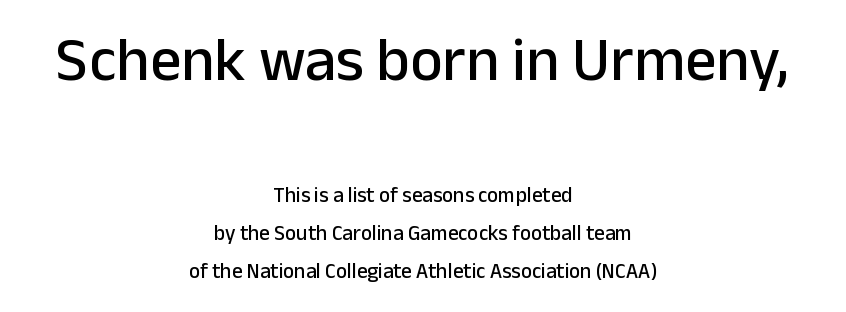
The letters advance in unequal steps, a hallmark of proportional type. Grotesque or geometric, the face here clearly has no serifs. Anything drawn beneath the words? Only blank space. Every row of glyphs is offset so its center matches the block's center. Does the lettering tilt? It doesn't — this is upright.
